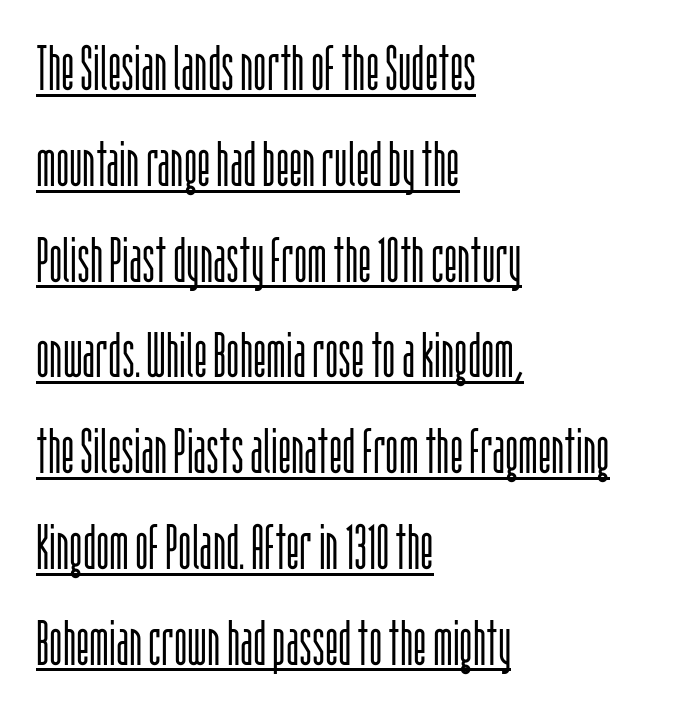
Weight class: somewhere from thin through regular. In designer terms, the underline attribute is active on this setting. A student would call this left alignment; a typographer would say flush left, rag right. The font family rendered here belongs to the sans-serif group.
